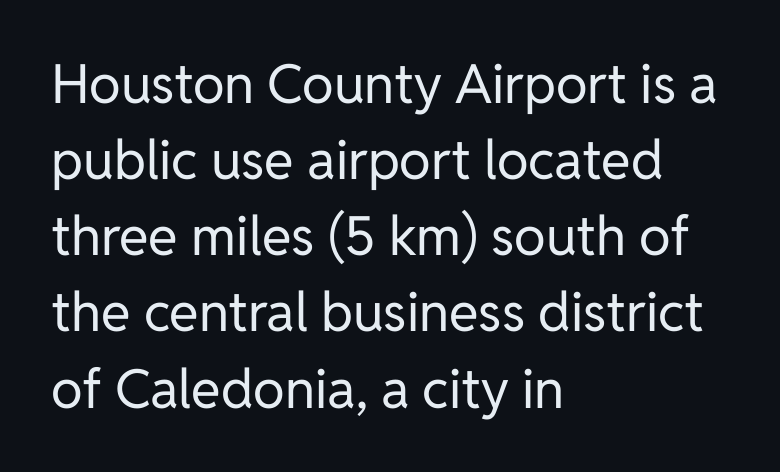
The image shows 54 px regular-weight sans-serif type, upright; set left-aligned, normal line spacing (1.41x), normal letter spacing, not underlined; low stroke contrast and a medium x-height.
